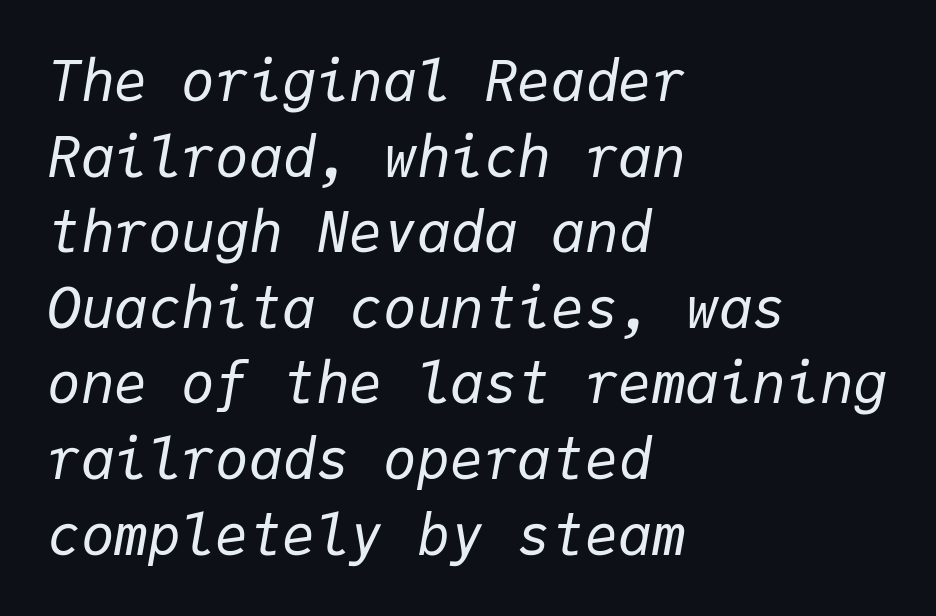
Q: Is the text bold? A: No.
Q: Is the text italic (slanted)? A: Yes, it leans right by about 9 degrees.
Q: Is the text underlined? A: No.
Q: How is the paragraph aligned? A: Left-aligned.
Q: Is the spacing between letters normal or unusually wide? A: Normal.
Q: Is the spacing between lines tight, normal or loose? A: Normal.
Q: Width (condensed, normal, or wide)? A: Normal.
Q: Stroke contrast? A: Low.
Q: x-height? A: Medium.
Q: Monospaced? A: Yes.
